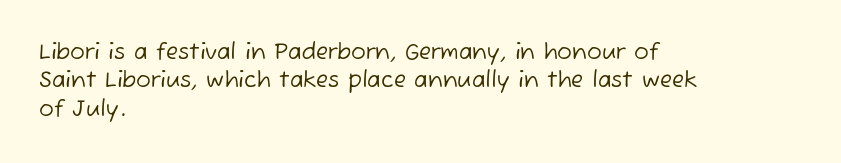
Q: Is the text bold? A: No.
Q: Is the text underlined? A: No.
Q: How is the paragraph aligned? A: Left-aligned.
Q: Is the spacing between letters normal or unusually wide? A: Normal.
Q: Is the spacing between lines tight, normal or loose? A: Normal.
